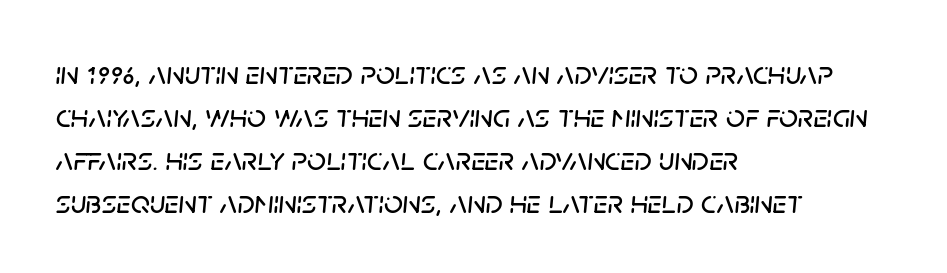
The image shows 33 px text type, italic (leaning right); set left-aligned, normal line spacing (1.3x), normal letter spacing, not underlined; low stroke contrast and a large x-height.
